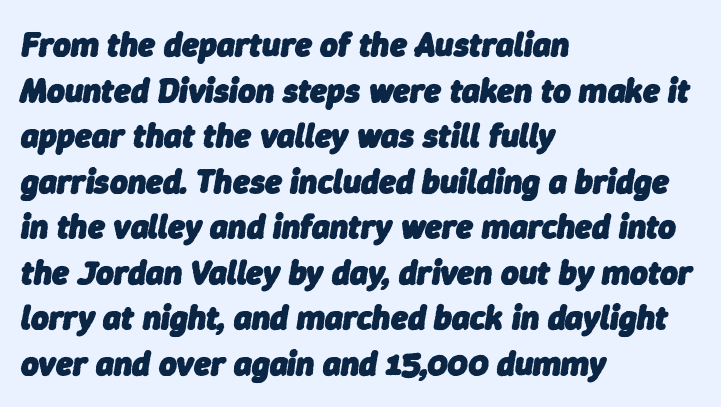
{"italic": "yes", "lean": "right", "slant_degrees": 9, "bold": "yes", "weight": "heavy", "width": "normal", "stroke_contrast": "low", "x_height": "medium", "monospaced": "no", "underline": "no", "align": "left", "line_spacing": "normal", "line_spacing_ratio": 1.34, "letter_spacing": "normal", "letter_spacing_em": 0.0, "glyph_px": 34}
